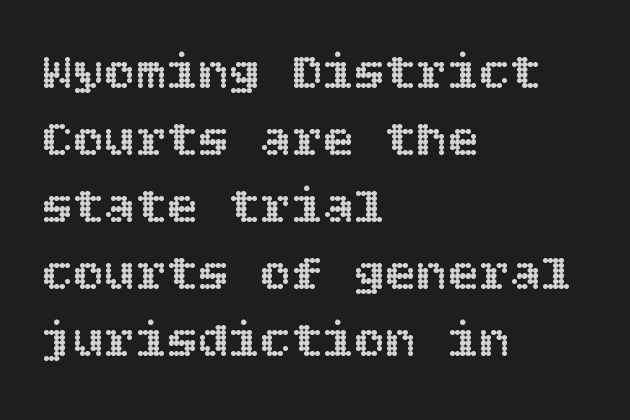
{"italic": "no", "width": "normal", "x_height": "large", "underline": "no", "align": "left", "line_spacing": "normal", "line_spacing_ratio": 1.29, "letter_spacing": "normal", "letter_spacing_em": 0.0, "glyph_px": 52}
